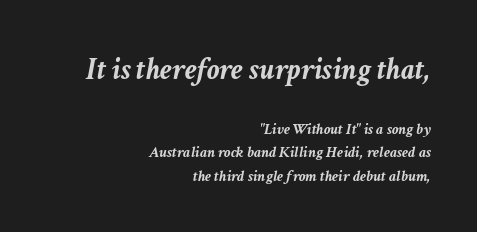
Posture: slanted. Compared with an ordinary text face, these strokes are far heavier — a full bold. This sample uses plain, unmodified letter spacing. One glance says typical: line gaps are just what's usual. Only glyphs here, with clear space below each row.
